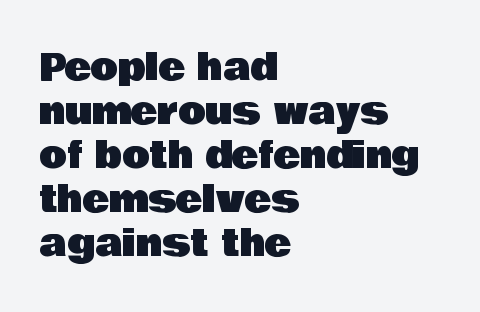
Q: Is the text italic (slanted)? A: No, it is upright.
Q: Is the typeface a serif or a sans-serif typeface? A: Sans-serif.
Q: Is the text underlined? A: No.
Q: How is the paragraph aligned? A: Left-aligned.
Q: Is the spacing between letters normal or unusually wide? A: Normal.
Q: Width (condensed, normal, or wide)? A: Normal.
Q: Stroke contrast? A: Low.
Q: x-height? A: Large.
Q: Monospaced? A: No.
